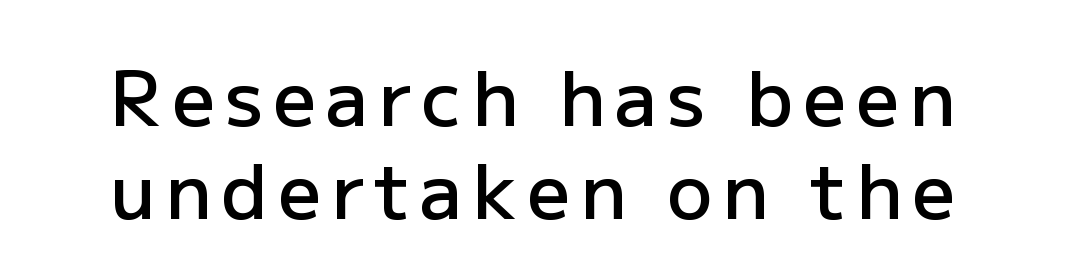
Q: Is the text bold? A: Semi-bold.
Q: Is the text italic (slanted)? A: No, it is upright.
Q: Is the typeface a serif or a sans-serif typeface? A: Sans-serif.
Q: Is the text underlined? A: No.
Q: Width (condensed, normal, or wide)? A: Normal.
Q: Stroke contrast? A: Low.
Q: x-height? A: Medium.
Q: Monospaced? A: No.
